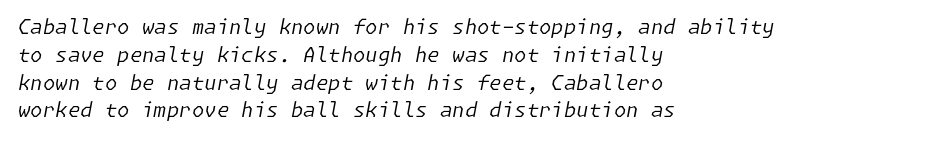
The axis of the letterforms is tilted away from vertical. Descender tails drop into unmarked territory. Look at the tracking — it's just the regular setting, nothing added. One glance says typical: line gaps are just what's usual. Weight: in the light-to-regular range. These lines are set flush left with a ragged right edge.
